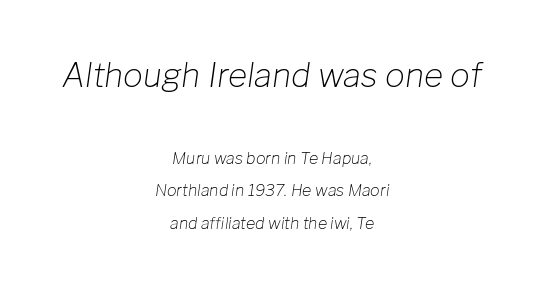
No extra tracking has been applied to these lines. There's an unmistakable incline to the writing here. The passage is arranged like a title page — every line centered. Two sizes are in play, and the larger belongs to the first block. Is this a fixed-width face? No — the glyphs have proportional, varying widths. On a weight scale, this lands at 450 or below.
